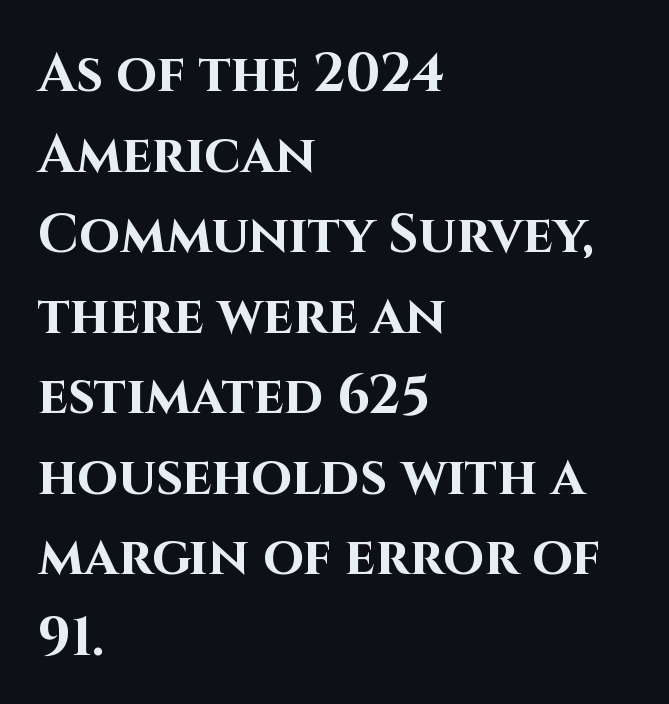
Line beginnings align vertically; line endings do not. Vertical spacing — default. This sample has the flowing, uneven cadence of proportional lettering. Do the letters lean? They stand straight. The strip under each line holds only bare page.
